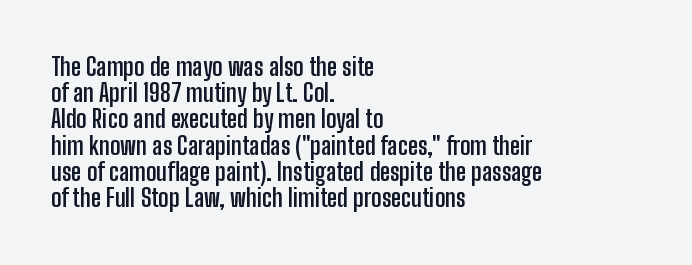
Q: Is the text bold? A: Yes.
Q: Is the text italic (slanted)? A: No, it is upright.
Q: Is the text underlined? A: No.
Q: How is the paragraph aligned? A: Left-aligned.
Q: Is the spacing between letters normal or unusually wide? A: Normal.
Q: Is the spacing between lines tight, normal or loose? A: Tight.
